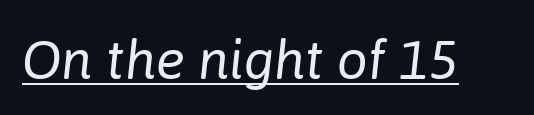
{"italic": "yes", "lean": "right", "slant_degrees": 6, "bold": "no", "weight": "regular", "width": "normal", "stroke_contrast": "low", "x_height": "medium", "monospaced": "no", "underline": "yes", "letter_spacing": "normal", "letter_spacing_em": 0.0, "glyph_px": 55}
